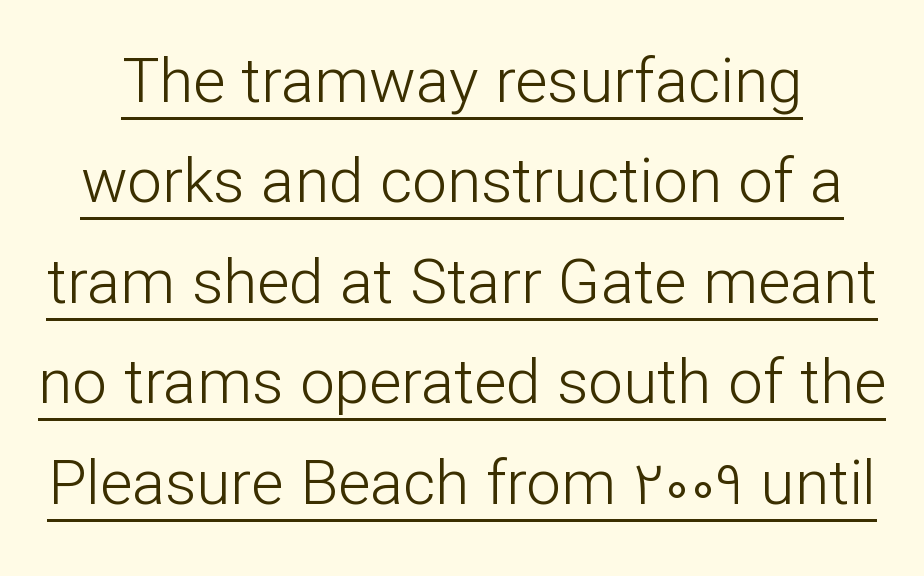
Q: Is the text bold? A: No.
Q: Is the text italic (slanted)? A: No, it is upright.
Q: Is the typeface a serif or a sans-serif typeface? A: Sans-serif.
Q: Is the text underlined? A: Yes.
Q: Is the spacing between letters normal or unusually wide? A: Normal.
Q: Is the spacing between lines tight, normal or loose? A: Normal.
Q: Width (condensed, normal, or wide)? A: Normal.
Q: Stroke contrast? A: Low.
Q: x-height? A: Medium.
Q: Monospaced? A: No.
